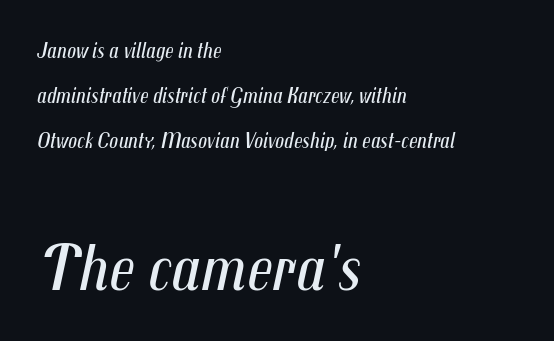
Q: Is the text bold? A: No.
Q: Is the text italic (slanted)? A: Yes, it leans right by about 12 degrees.
Q: Is the text underlined? A: No.
Q: How is the paragraph aligned? A: Left-aligned.
Q: Is the spacing between letters normal or unusually wide? A: Normal.
Q: Is the spacing between lines tight, normal or loose? A: Loose.
Q: Which block of text is set in a larger size, the first (top) or the second (bottom)? A: The second (bottom) one.
Q: Width (condensed, normal, or wide)? A: Condensed.
Q: Stroke contrast? A: Medium.
Q: x-height? A: Medium.
Q: Monospaced? A: No.
